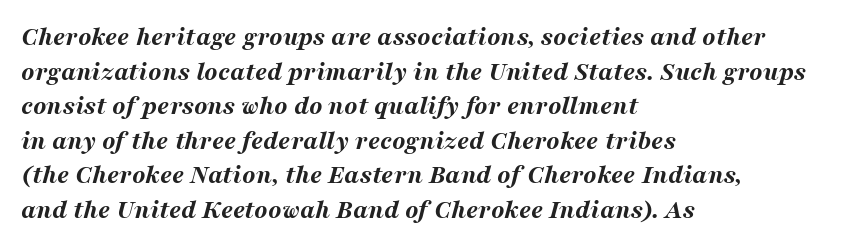
The passage shown leans; its letterforms are oblique. Whoever set this chose a conventional vertical rhythm. The sample has been set heavy, in full bold. The lines are quadded left. Students, note that the glyphs here touch the page at normal intervals. The area under the type is left untouched.
